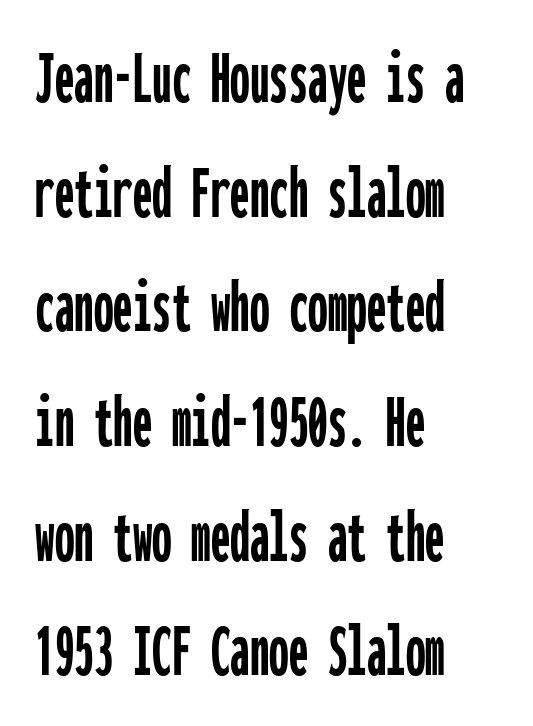
The image shows 78 px condensed sans-serif type, upright, monospaced; set left-aligned, normal line spacing (1.47x), normal letter spacing, not underlined; low stroke contrast and a medium x-height.
